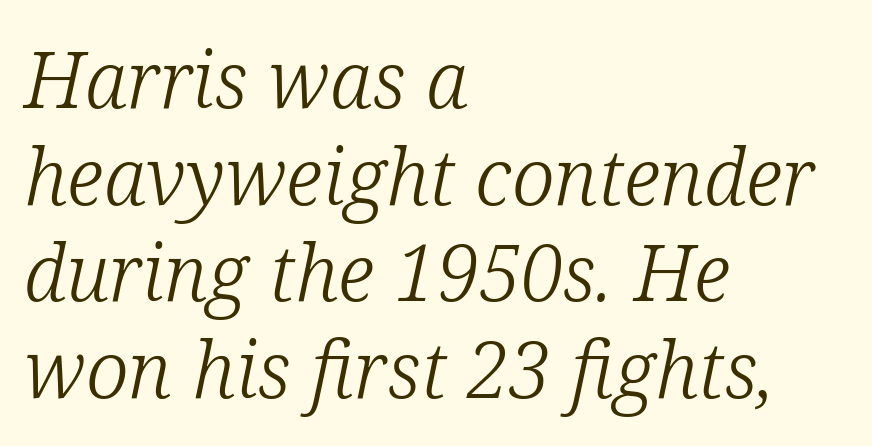
Q: Is the text bold? A: No.
Q: Is the text italic (slanted)? A: Yes, it leans right by about 12 degrees.
Q: Is the typeface a serif or a sans-serif typeface? A: Serif.
Q: Is the text underlined? A: No.
Q: How is the paragraph aligned? A: Left-aligned.
Q: Is the spacing between letters normal or unusually wide? A: Normal.
Q: Width (condensed, normal, or wide)? A: Normal.
Q: Stroke contrast? A: Low.
Q: x-height? A: Medium.
Q: Monospaced? A: No.
